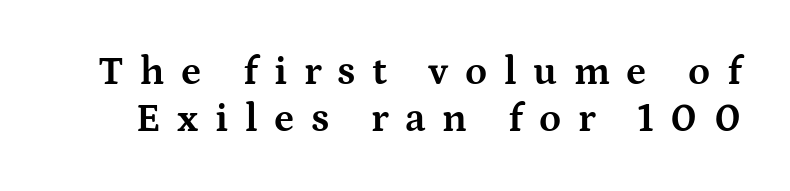
This is roman type, the default non-slanted kind. Caption: bold face, heavy strokes. The rendering shows small feet on the letterforms — a serif design. Nobody drew a line under any word here.
